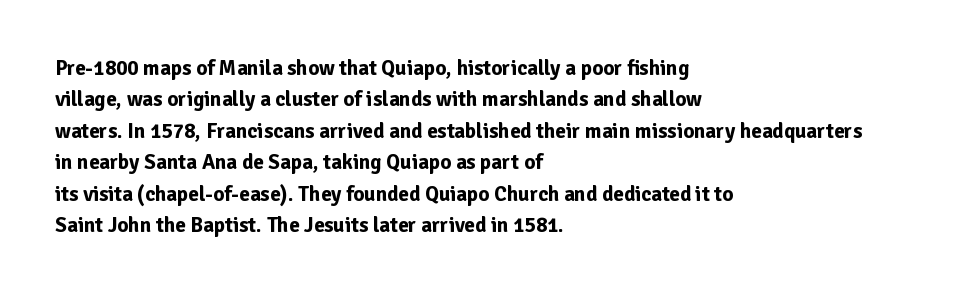
{"italic": "no", "bold": "yes", "underline": "no", "align": "left", "line_spacing": "normal", "line_spacing_ratio": 1.5, "letter_spacing": "normal", "letter_spacing_em": 0.0, "glyph_px": 21}
